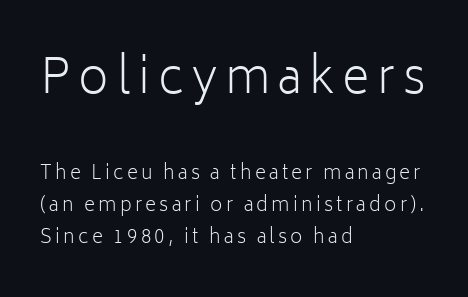
Q: Is the text bold? A: No.
Q: Is the text italic (slanted)? A: No, it is upright.
Q: Is the typeface a serif or a sans-serif typeface? A: Sans-serif.
Q: Is the text underlined? A: No.
Q: How is the paragraph aligned? A: Left-aligned.
Q: Is the spacing between lines tight, normal or loose? A: Normal.
Q: Which block of text is set in a larger size, the first (top) or the second (bottom)? A: The first (top) one.
Q: Width (condensed, normal, or wide)? A: Normal.
Q: Stroke contrast? A: Low.
Q: x-height? A: Medium.
Q: Monospaced? A: No.
